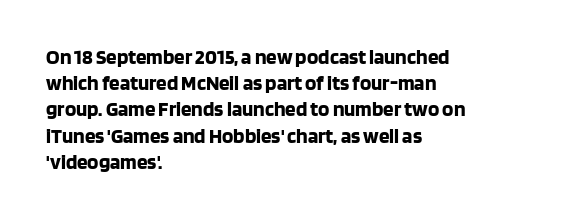
{"italic": "no", "bold": "yes", "underline": "no", "align": "left", "line_spacing": "normal", "line_spacing_ratio": 1.25, "letter_spacing": "normal", "letter_spacing_em": 0.0, "glyph_px": 21}
